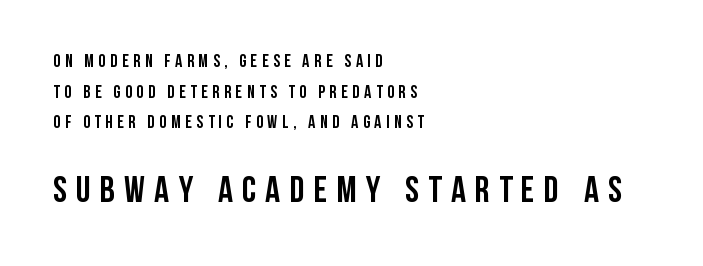
The image shows 37 px semibold, condensed sans-serif type, upright; set left-aligned, normal line spacing (1.7x), unusually wide letter spacing (+0.25 em), not underlined; the second (bottom) block is 2.06x larger; low stroke contrast and a large x-height.
